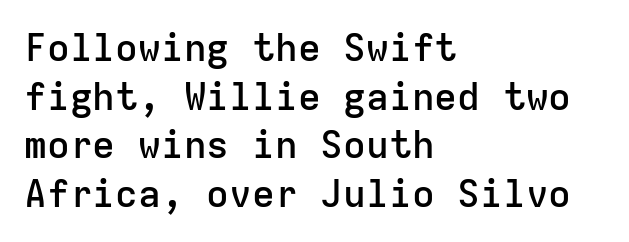
{"serif": "no", "italic": "no", "bold": "semi", "weight": "semibold", "width": "normal", "stroke_contrast": "low", "x_height": "medium", "monospaced": "yes", "underline": "no", "align": "left", "line_spacing": "normal", "line_spacing_ratio": 1.28, "letter_spacing": "normal", "letter_spacing_em": 0.0, "glyph_px": 38}
